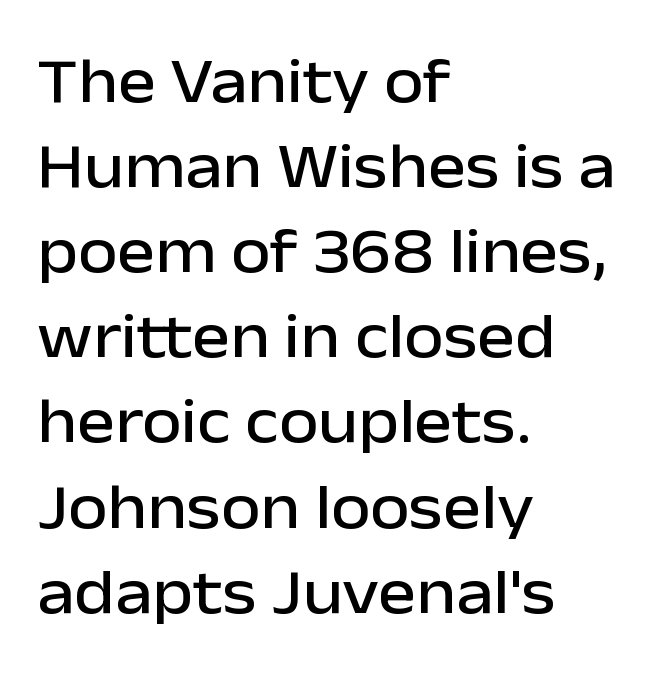
Spacing verdict: proportional, widths tailored to each character. Successive baselines arrive at the customary interval. The area under the type is left untouched. Short and long lines alike share a common starting point at left. Italic? Not at all — the glyphs are vertical.
